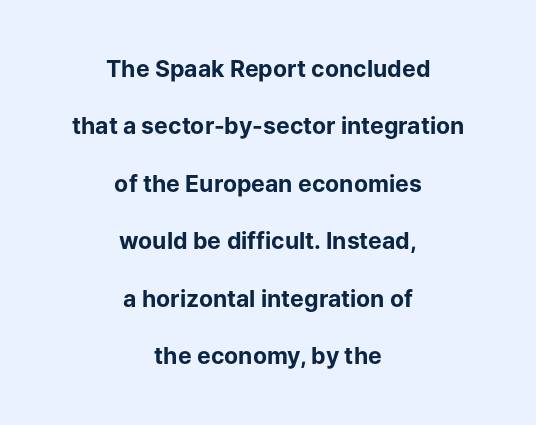
Students, note that the glyphs here touch the page at normal intervals. Ascenders rise straight up at ninety degrees. Plain, unruled lines of type. Notice how thick the strokes are: this is what a full bold looks like. Interline gaps are noticeably wide in this sample.
